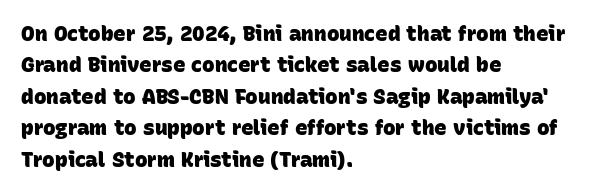
The image shows 21 px bold type; set left-aligned, normal line spacing (1.5x), normal letter spacing, not underlined.
